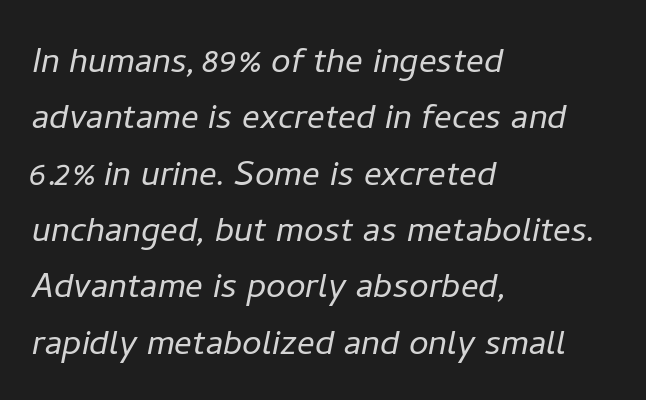
The image shows 44 px light type, italic (leaning right); set left-aligned, normal line spacing (1.28x), normal letter spacing, not underlined; low stroke contrast and a medium x-height.
